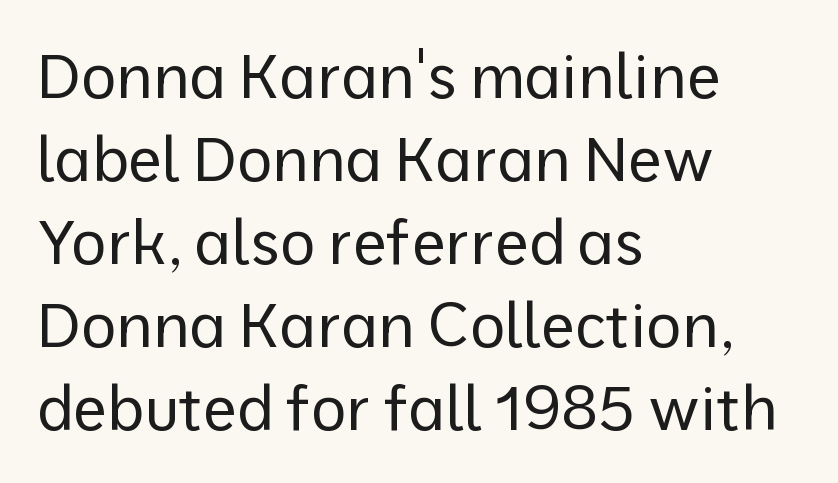
{"serif": "no", "italic": "no", "bold": "no", "weight": "regular", "width": "normal", "stroke_contrast": "low", "x_height": "medium", "monospaced": "no", "underline": "no", "align": "left", "line_spacing": "normal", "line_spacing_ratio": 1.36, "letter_spacing": "normal", "letter_spacing_em": 0.0, "glyph_px": 61}
